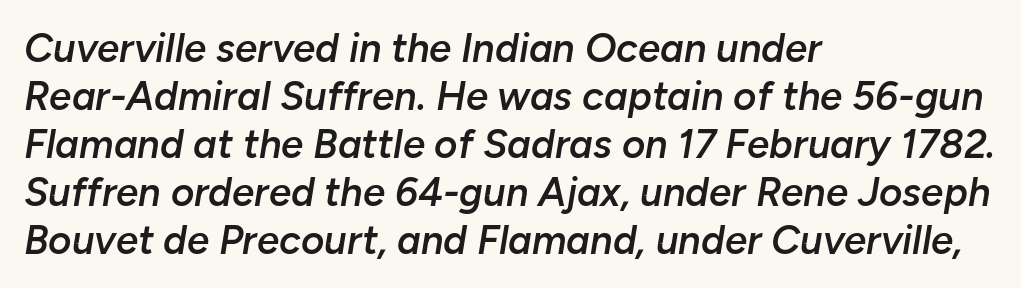
The line texture is even and compact thanks to regular tracking. Teacher's note: observe the even left margin — that is flush-left alignment. A typesetter would call this proportional, since set widths differ per character. This rendering features lettering with no underline. These lines were composed using italics.
